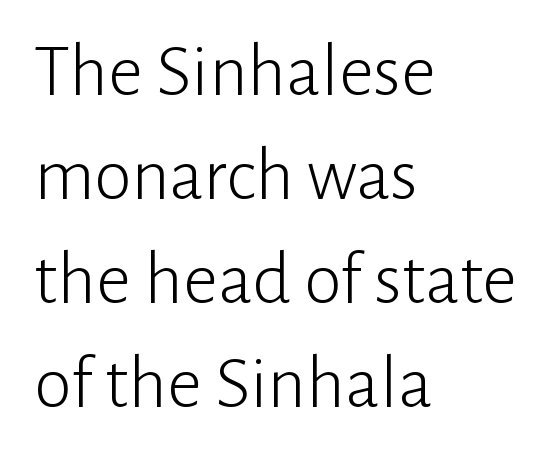
Only glyphs here, with clear space below each row. Think standard paragraph weight, or any step lighter than that. These lines are composed in type without serifs. Every row of glyphs begins at an identical x-position on the left.
